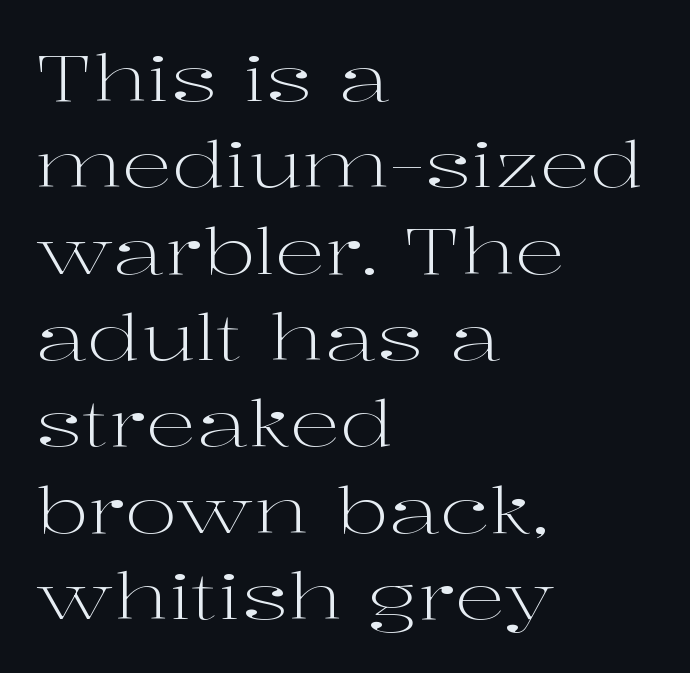
Q: Is the text bold? A: No.
Q: Is the text italic (slanted)? A: No, it is upright.
Q: Is the typeface a serif or a sans-serif typeface? A: Serif.
Q: Is the text underlined? A: No.
Q: How is the paragraph aligned? A: Left-aligned.
Q: Is the spacing between letters normal or unusually wide? A: Normal.
Q: Is the spacing between lines tight, normal or loose? A: Normal.
Q: Width (condensed, normal, or wide)? A: Wide.
Q: Stroke contrast? A: High.
Q: x-height? A: Medium.
Q: Monospaced? A: No.
